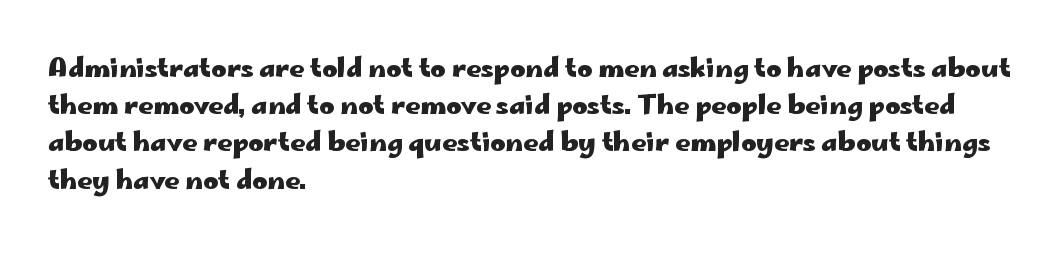
The image shows 26 px bold type, upright; set left-aligned, normal line spacing (1.43x), normal letter spacing, not underlined.
